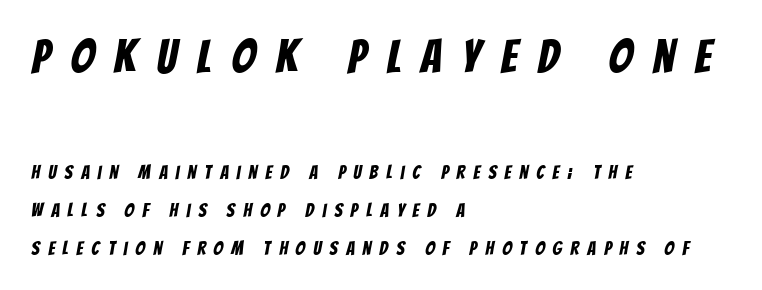
{"serif": "no", "width": "condensed", "stroke_contrast": "low", "x_height": "large", "monospaced": "no", "underline": "no", "align": "left", "line_spacing": "loose", "line_spacing_ratio": 1.99, "letter_spacing": "wide", "letter_spacing_em": 0.44, "larger_block": "first", "size_ratio": 2.47, "glyph_px": 47}
